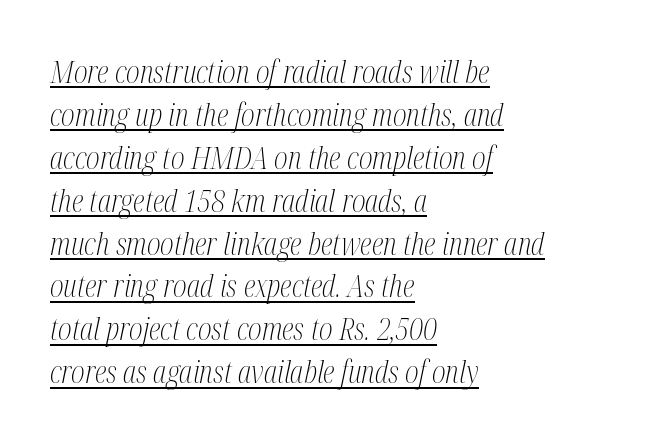
Q: Is the text bold? A: No.
Q: Is the text italic (slanted)? A: Yes, it leans right by about 12 degrees.
Q: Is the typeface a serif or a sans-serif typeface? A: Serif.
Q: Is the text underlined? A: Yes.
Q: How is the paragraph aligned? A: Left-aligned.
Q: Is the spacing between letters normal or unusually wide? A: Normal.
Q: Is the spacing between lines tight, normal or loose? A: Normal.
Q: Width (condensed, normal, or wide)? A: Condensed.
Q: Stroke contrast? A: Medium.
Q: x-height? A: Medium.
Q: Monospaced? A: No.
